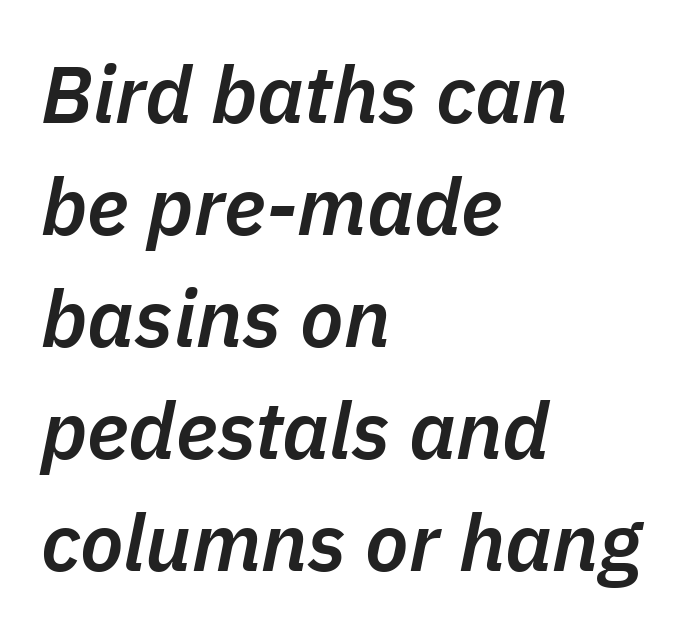
{"italic": "yes", "lean": "right", "slant_degrees": 11, "bold": "semi", "weight": "semibold", "width": "normal", "stroke_contrast": "low", "x_height": "medium", "monospaced": "no", "underline": "no", "align": "left", "line_spacing": "normal", "line_spacing_ratio": 1.4, "letter_spacing": "normal", "letter_spacing_em": 0.0, "glyph_px": 80}
